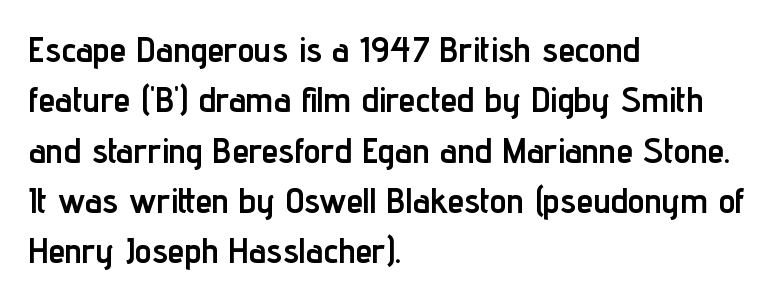
Q: Is the text bold? A: Yes.
Q: Is the text italic (slanted)? A: No, it is upright.
Q: Is the typeface a serif or a sans-serif typeface? A: Sans-serif.
Q: Is the text underlined? A: No.
Q: How is the paragraph aligned? A: Left-aligned.
Q: Is the spacing between letters normal or unusually wide? A: Normal.
Q: Is the spacing between lines tight, normal or loose? A: Normal.
Q: Width (condensed, normal, or wide)? A: Condensed.
Q: Stroke contrast? A: Low.
Q: x-height? A: Medium.
Q: Monospaced? A: No.
